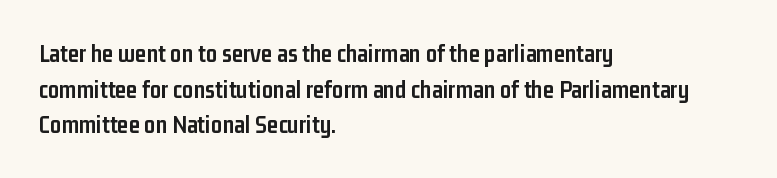
{"italic": "no", "bold": "yes", "underline": "no", "align": "left", "line_spacing": "normal", "line_spacing_ratio": 1.43, "letter_spacing": "normal", "letter_spacing_em": 0.0, "glyph_px": 25}
